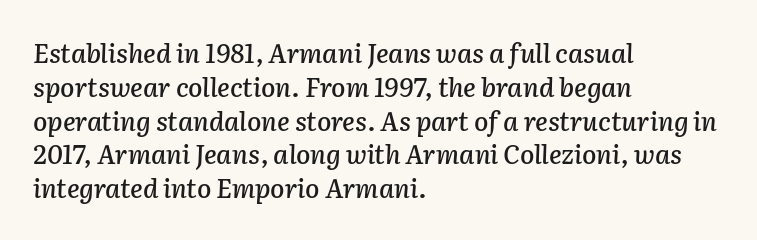
This rendering leaves character spacing at its baseline value. Every row of glyphs begins at an identical x-position on the left. In terms of leading, this rendering sits right in the middle. Each row of text sits above clean, open space. The whole block is typeset with a tilt.
